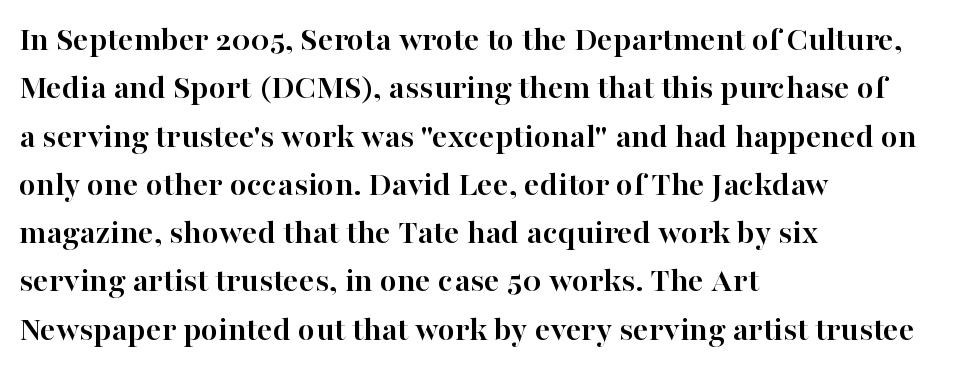
{"serif": "yes", "italic": "no", "bold": "yes", "weight": "semibold", "width": "normal", "stroke_contrast": "high", "x_height": "medium", "monospaced": "no", "underline": "no", "align": "left", "line_spacing": "normal", "line_spacing_ratio": 1.38, "letter_spacing": "normal", "letter_spacing_em": 0.0, "glyph_px": 35}
